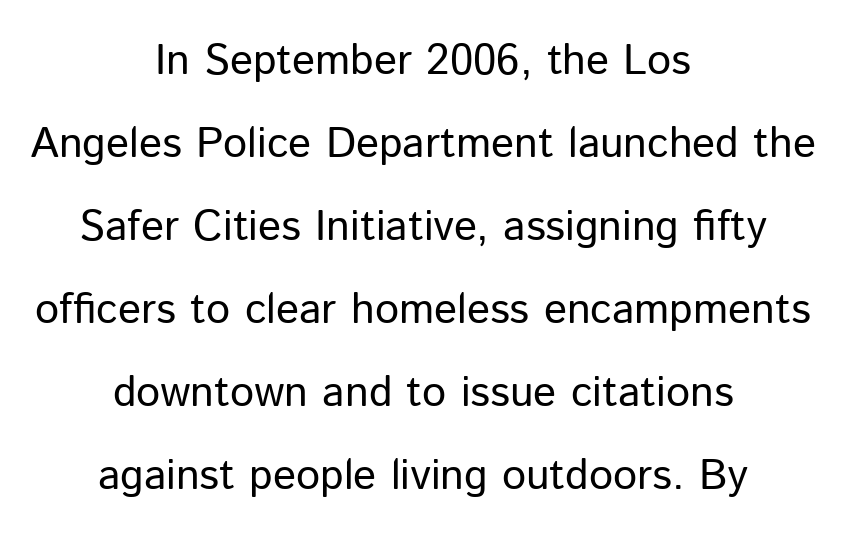
This sample is center-justified, so both line endings float freely. The letters advance in unequal steps, a hallmark of proportional type. Caption: face not bold, strokes unweighted. The typeface chosen for these lines omits serifs.
